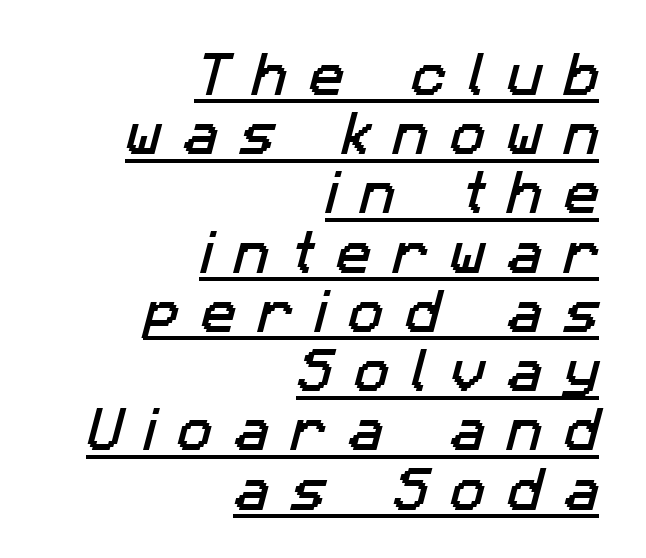
The image shows 47 px sans-serif type; set right-aligned, normal line spacing (1.26x), unusually wide letter spacing (+0.46 em), underlined; low stroke contrast and a medium x-height.
